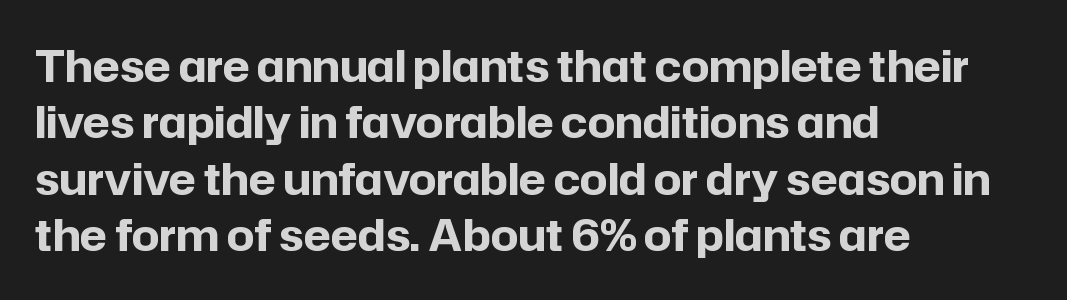
{"serif": "no", "italic": "no", "bold": "yes", "weight": "bold", "width": "normal", "stroke_contrast": "low", "x_height": "medium", "monospaced": "no", "underline": "no", "align": "left", "line_spacing": "normal", "line_spacing_ratio": 1.31, "letter_spacing": "normal", "letter_spacing_em": 0.0, "glyph_px": 43}
